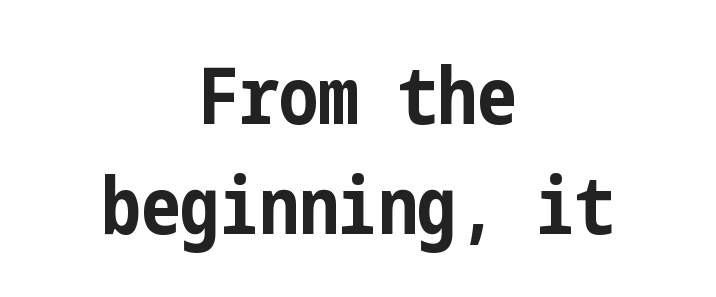
{"serif": "no", "italic": "no", "bold": "yes", "weight": "bold", "width": "condensed", "stroke_contrast": "low", "x_height": "medium", "underline": "no", "align": "center", "line_spacing": "normal", "line_spacing_ratio": 1.39, "letter_spacing": "normal", "letter_spacing_em": 0.0, "glyph_px": 79}
